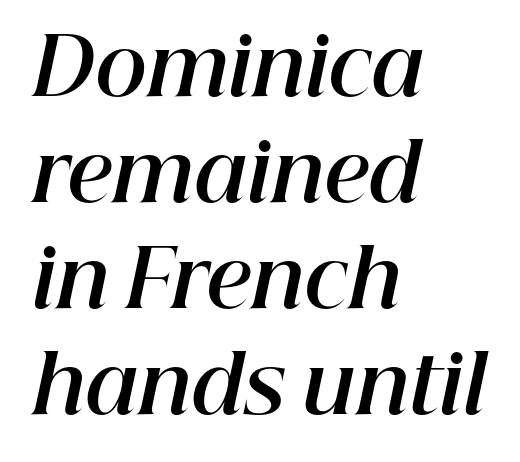
Q: Is the text bold? A: Yes.
Q: Is the text italic (slanted)? A: Yes, it leans right by about 12 degrees.
Q: Is the text underlined? A: No.
Q: How is the paragraph aligned? A: Left-aligned.
Q: Is the spacing between letters normal or unusually wide? A: Normal.
Q: Is the spacing between lines tight, normal or loose? A: Normal.
Q: Width (condensed, normal, or wide)? A: Normal.
Q: Stroke contrast? A: High.
Q: x-height? A: Medium.
Q: Monospaced? A: No.
